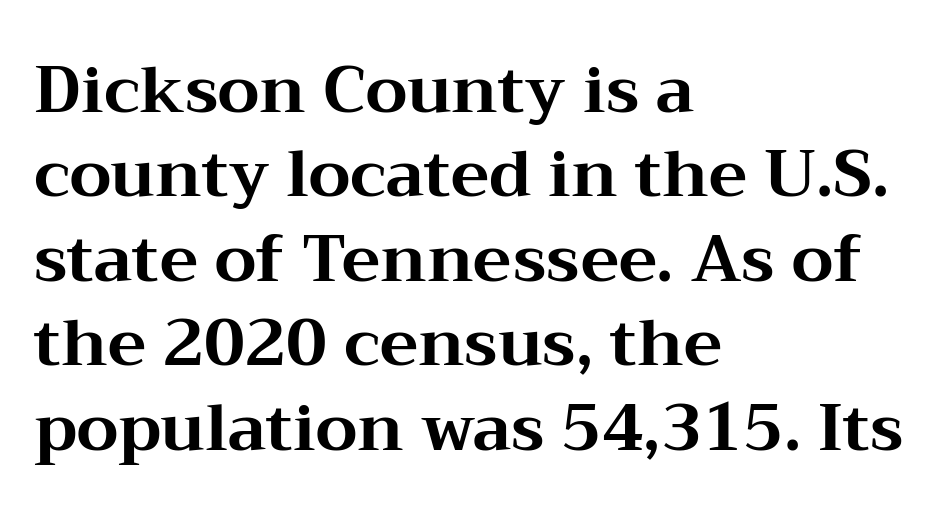
{"serif": "yes", "italic": "no", "bold": "yes", "weight": "bold", "width": "wide", "stroke_contrast": "medium", "x_height": "medium", "monospaced": "no", "underline": "no", "align": "left", "line_spacing": "normal", "line_spacing_ratio": 1.3, "letter_spacing": "normal", "letter_spacing_em": 0.0, "glyph_px": 65}
